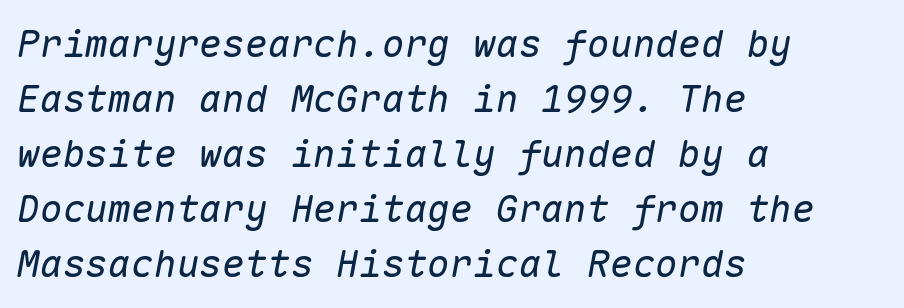
{"italic": "yes", "lean": "right", "slant_degrees": 10, "bold": "no", "weight": "regular", "width": "normal", "stroke_contrast": "low", "x_height": "medium", "monospaced": "yes", "underline": "no", "align": "left", "line_spacing": "normal", "line_spacing_ratio": 1.45, "letter_spacing": "normal", "letter_spacing_em": 0.0, "glyph_px": 38}
